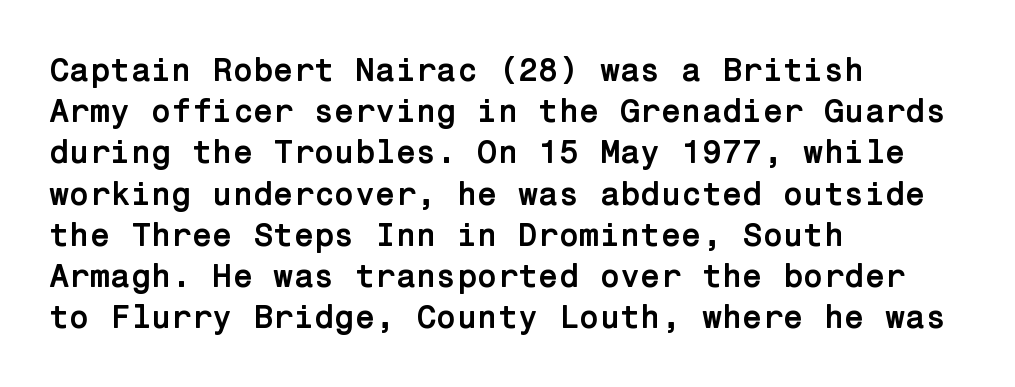
Q: Is the text bold? A: Yes.
Q: Is the text italic (slanted)? A: No, it is upright.
Q: Is the typeface a serif or a sans-serif typeface? A: Sans-serif.
Q: Is the text underlined? A: No.
Q: How is the paragraph aligned? A: Left-aligned.
Q: Is the spacing between letters normal or unusually wide? A: Normal.
Q: Is the spacing between lines tight, normal or loose? A: Normal.
Q: Width (condensed, normal, or wide)? A: Normal.
Q: Stroke contrast? A: Low.
Q: x-height? A: Medium.
